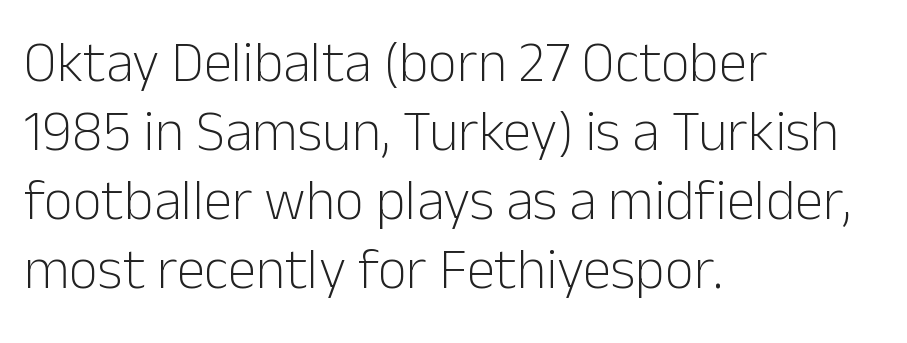
Q: Is the text bold? A: No.
Q: Is the text italic (slanted)? A: No, it is upright.
Q: Is the typeface a serif or a sans-serif typeface? A: Sans-serif.
Q: Is the text underlined? A: No.
Q: How is the paragraph aligned? A: Left-aligned.
Q: Is the spacing between letters normal or unusually wide? A: Normal.
Q: Width (condensed, normal, or wide)? A: Normal.
Q: Stroke contrast? A: Low.
Q: x-height? A: Medium.
Q: Monospaced? A: No.
